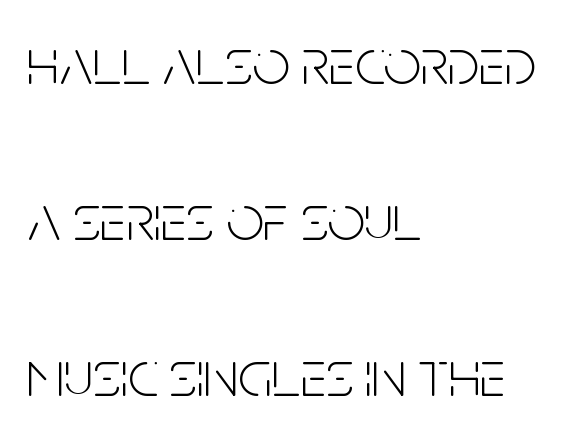
{"serif": "no", "italic": "no", "bold": "no", "weight": "light", "width": "condensed", "stroke_contrast": "low", "x_height": "large", "monospaced": "no", "underline": "no", "align": "left", "line_spacing": "loose", "line_spacing_ratio": 2.36, "letter_spacing": "normal", "letter_spacing_em": 0.0, "glyph_px": 66}
